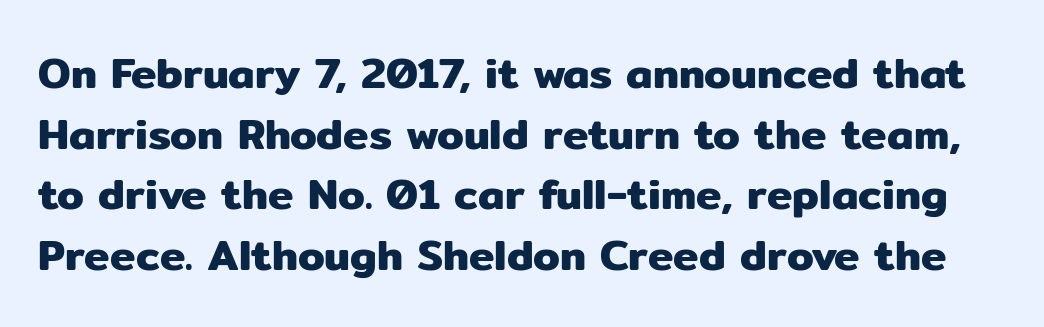
{"serif": "no", "italic": "no", "width": "normal", "stroke_contrast": "low", "x_height": "medium", "monospaced": "no", "underline": "no", "line_spacing": "normal", "line_spacing_ratio": 1.41, "letter_spacing": "normal", "letter_spacing_em": 0.0, "glyph_px": 43}
